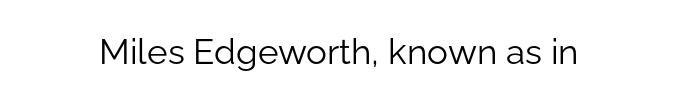
The image shows 35 px light sans-serif type, upright; set normal letter spacing, not underlined; low stroke contrast and a medium x-height.
